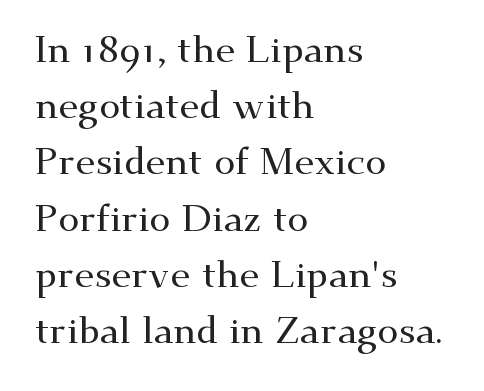
The area under the type is left untouched. Think of a printed novel: that variable character pitch is what you see here. Caption: standard tracking, unaltered. The characters display serif detailing at their extremities. The lettering holds an erect, upright posture throughout. The space between consecutive lines is moderate.
